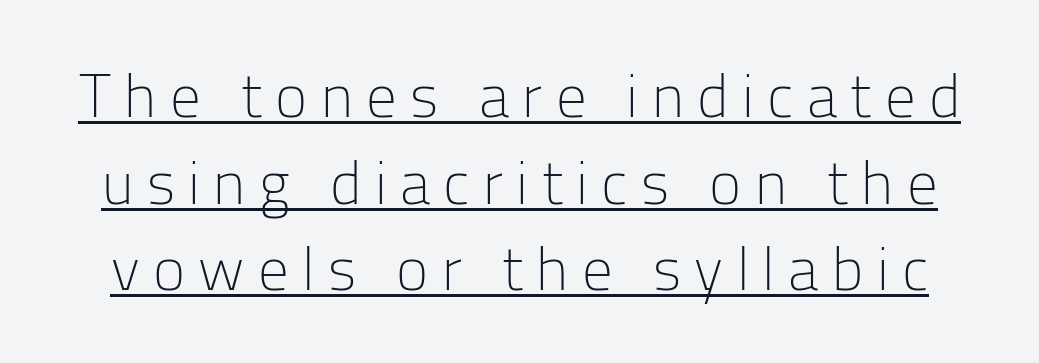
{"serif": "no", "italic": "no", "bold": "no", "weight": "light", "width": "normal", "stroke_contrast": "low", "x_height": "medium", "monospaced": "no", "underline": "yes", "line_spacing": "normal", "line_spacing_ratio": 1.42, "letter_spacing": "wide", "letter_spacing_em": 0.22, "glyph_px": 61}
